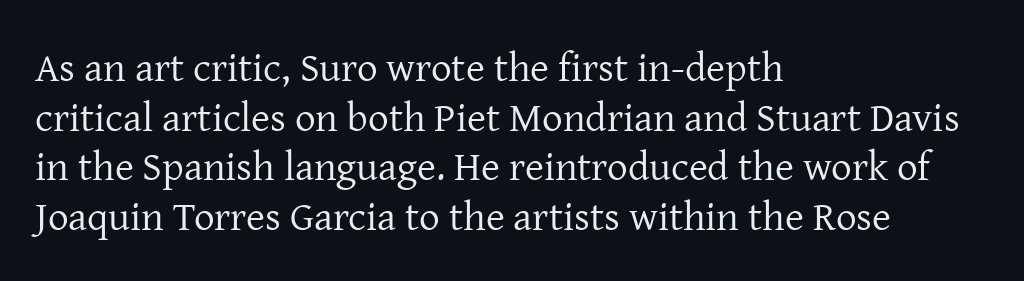
Tall strokes in this sample are plumb rather than angled. Stems and bowls with no extra thickness — not bold. Underline: absent. Standard letterfit; no display-style spreading of the glyphs. Classification — serif.
